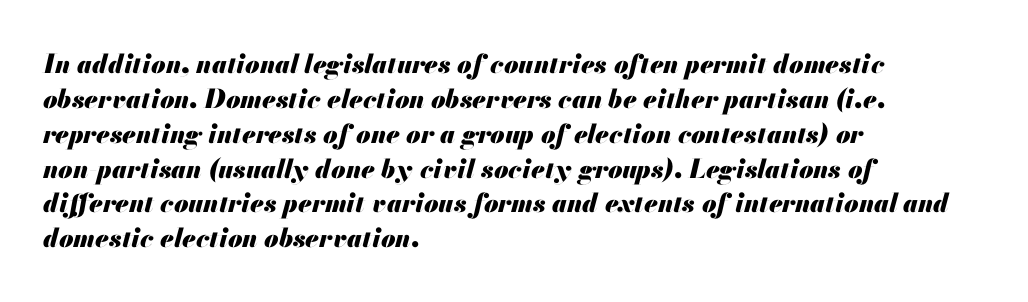
Q: Is the text bold? A: Yes.
Q: Is the text italic (slanted)? A: Yes, it leans right by about 13 degrees.
Q: Is the text underlined? A: No.
Q: How is the paragraph aligned? A: Left-aligned.
Q: Is the spacing between letters normal or unusually wide? A: Normal.
Q: Is the spacing between lines tight, normal or loose? A: Normal.
